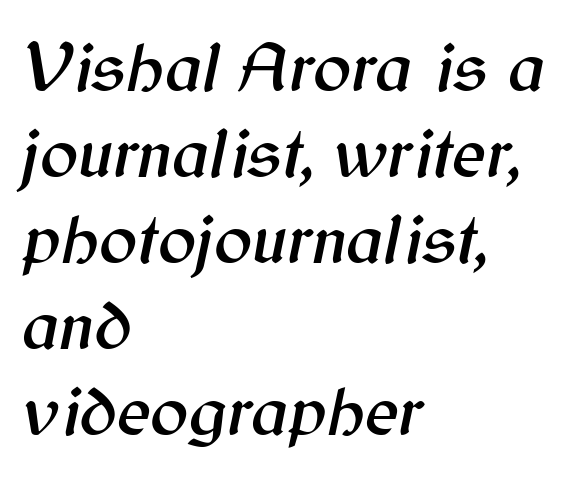
The setting favours the left margin, as ordinary paragraphs usually do. The text carries the slant typical of an italic or oblique font. The words here are not underlined. The horizontal fit of the characters is conventional and even. These lines are rendered in a variable-pitch font.
